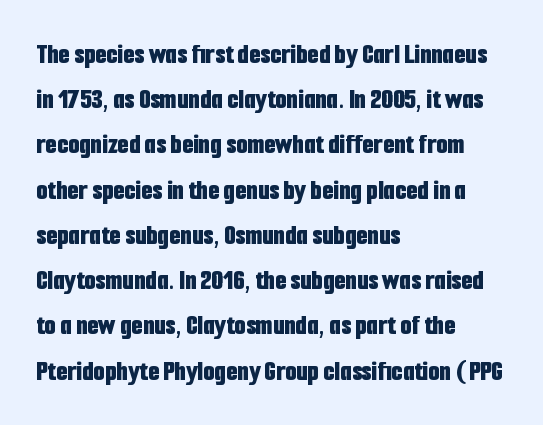
{"serif": "no", "italic": "no", "bold": "yes", "weight": "bold", "width": "condensed", "stroke_contrast": "low", "x_height": "medium", "monospaced": "no", "underline": "no", "align": "left", "line_spacing": "normal", "line_spacing_ratio": 1.56, "letter_spacing": "normal", "letter_spacing_em": 0.0, "glyph_px": 29}
